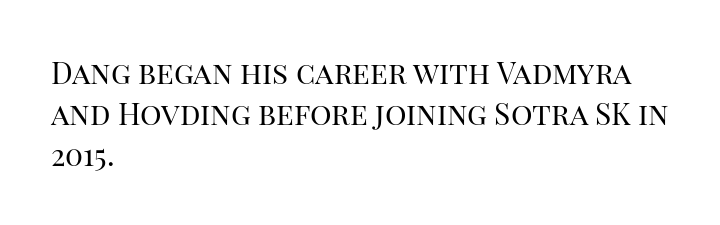
Serif or sans? Serif — the stroke terminals have little feet. If you measured baseline to baseline, you'd find a middling distance. Character widths vary here, with narrow letters taking less room than wide ones. These lines stack with their left ends in a neat column. Weight: not bold — regular or lighter.
